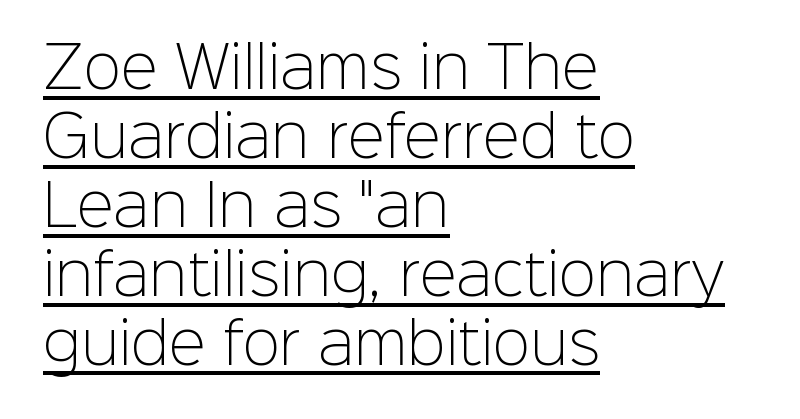
Is this a fixed-width face? No — the glyphs have proportional, varying widths. The letters stand upright; this is a roman face. Honestly, the letter spacing is just normal — you wouldn't notice it. Check the space under the baseline: a stroke is drawn there. The face looks like a standard text weight, possibly lighter. One-word summary of the alignment: left.
